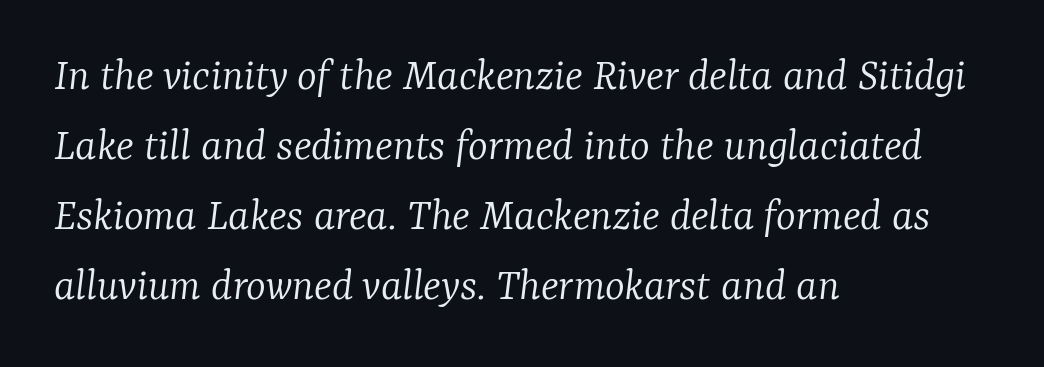
Q: Is the text bold? A: No.
Q: Is the text italic (slanted)? A: Yes, it leans right by about 7 degrees.
Q: Is the typeface a serif or a sans-serif typeface? A: Serif.
Q: Is the text underlined? A: No.
Q: How is the paragraph aligned? A: Left-aligned.
Q: Is the spacing between letters normal or unusually wide? A: Normal.
Q: Is the spacing between lines tight, normal or loose? A: Normal.
Q: Width (condensed, normal, or wide)? A: Normal.
Q: Stroke contrast? A: Low.
Q: x-height? A: Medium.
Q: Monospaced? A: No.
